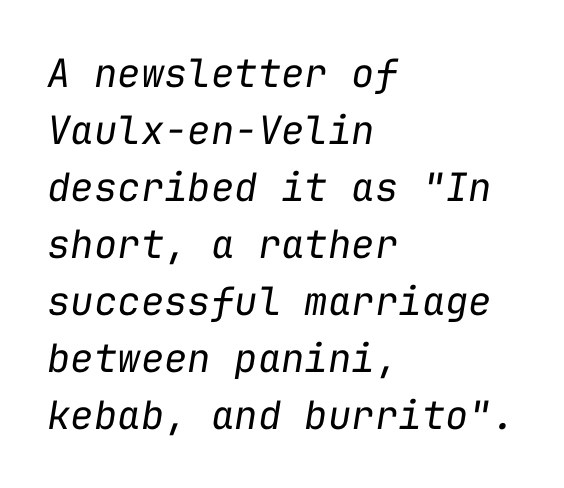
{"italic": "yes", "lean": "right", "slant_degrees": 9, "bold": "no", "weight": "regular", "width": "normal", "stroke_contrast": "low", "x_height": "medium", "monospaced": "yes", "underline": "no", "align": "left", "line_spacing": "normal", "line_spacing_ratio": 1.46, "letter_spacing": "normal", "letter_spacing_em": 0.0, "glyph_px": 39}
